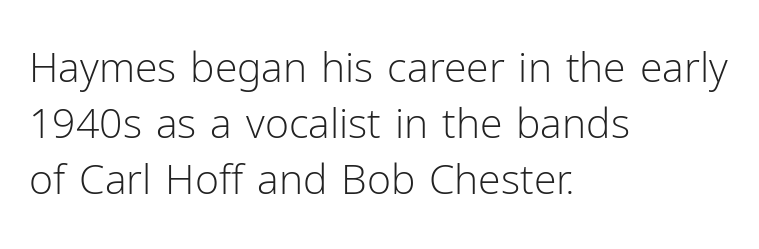
The passage shown is typed in a proportional face where columns would drift. Vertical strokes here are truly vertical. Nothing sits at the stroke ends, so this counts as sans-serif. Baseline-to-baseline distance is the conventional proportion of letter height. Any mark beneath the type? The region is blank. No heavy texture on the line: the type isn't bold.
